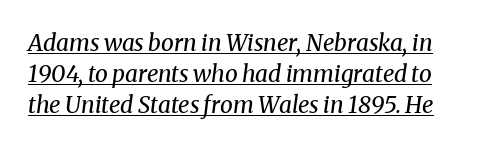
Q: Is the text bold? A: No.
Q: Is the text italic (slanted)? A: Yes, it leans right by about 8 degrees.
Q: Is the text underlined? A: Yes.
Q: Is the spacing between letters normal or unusually wide? A: Normal.
Q: Is the spacing between lines tight, normal or loose? A: Normal.
